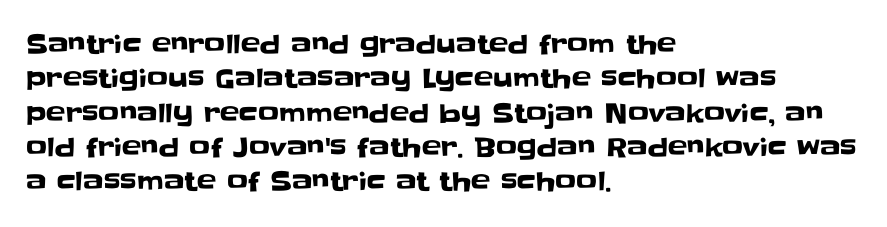
Here the glyphs are tracked normally, forming tight word shapes. Notice how the passage keeps a crisp vertical edge on the left only. A normal amount of white space separates one row of letters from the next. The string is rendered with underlining switched off.
